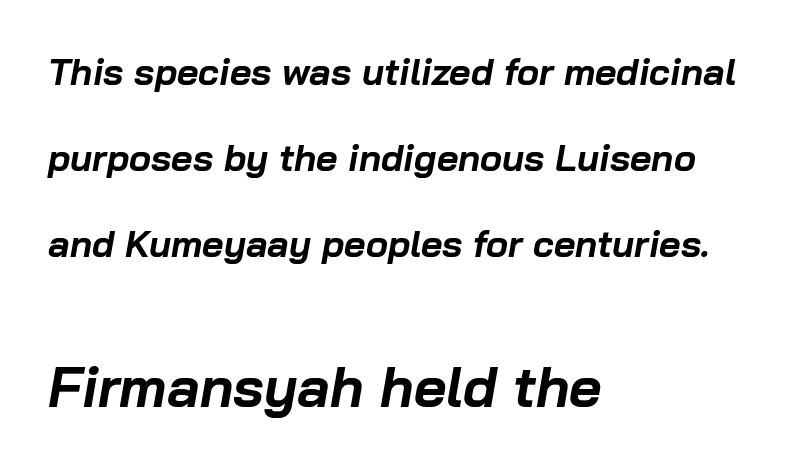
The image shows 56 px bold type, italic (leaning right); set left-aligned, loose line spacing (2.33x), normal letter spacing, not underlined; the second (bottom) block is 1.51x larger; low stroke contrast and a medium x-height.
